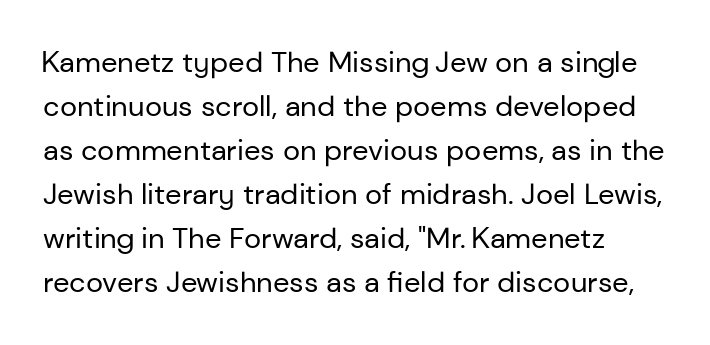
The image shows 29 px regular-weight sans-serif type, upright; set normal line spacing (1.52x), normal letter spacing, not underlined; low stroke contrast and a medium x-height.
